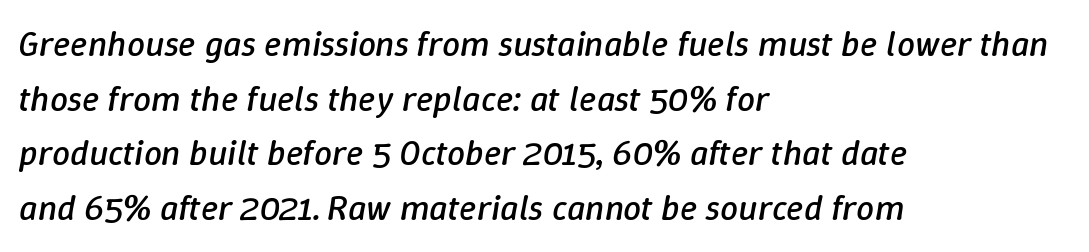
The image shows 36 px regular-weight type, italic (leaning right); set left-aligned, normal line spacing (1.52x), normal letter spacing, not underlined; low stroke contrast and a medium x-height.
